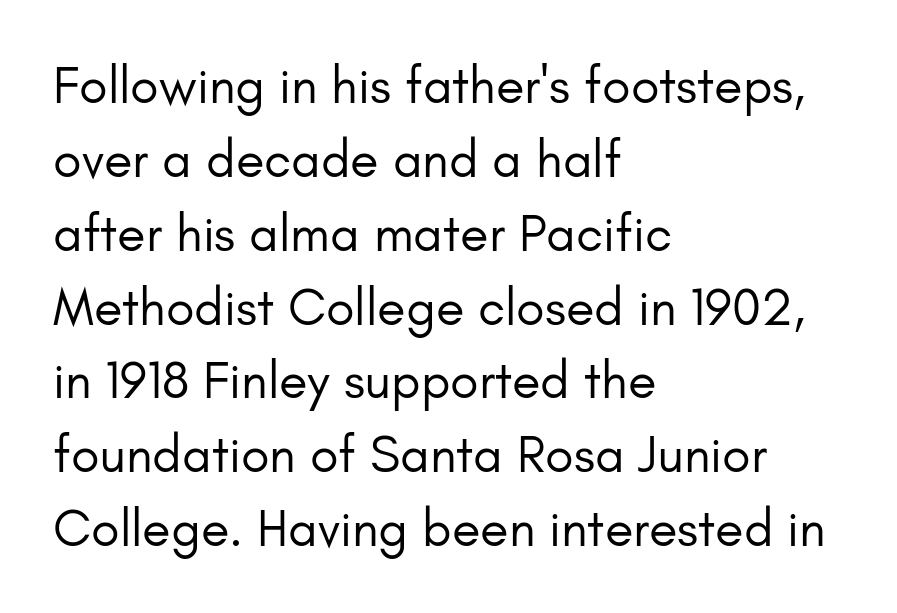
The image shows 52 px regular-weight sans-serif type, upright; set left-aligned, normal line spacing (1.42x), normal letter spacing, not underlined; low stroke contrast and a small x-height.
